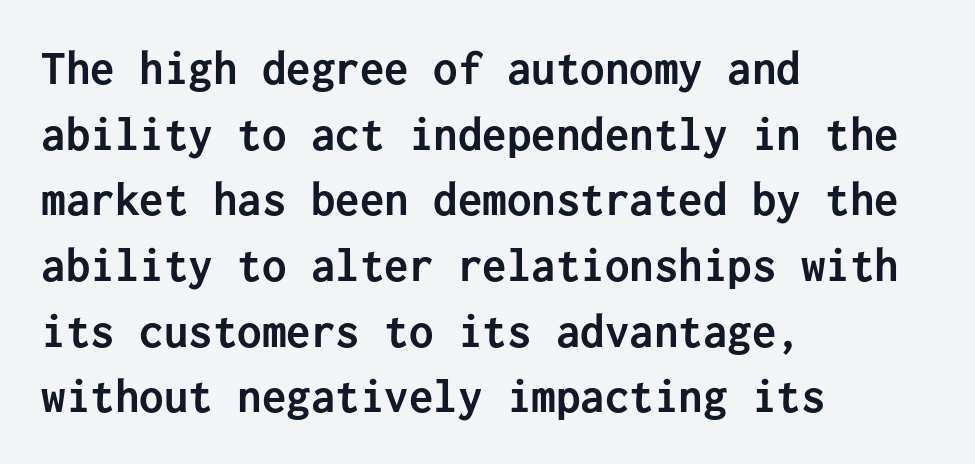
The image shows 49 px semibold sans-serif type, upright, monospaced; set left-aligned, normal line spacing (1.34x), normal letter spacing, not underlined; low stroke contrast and a medium x-height.
